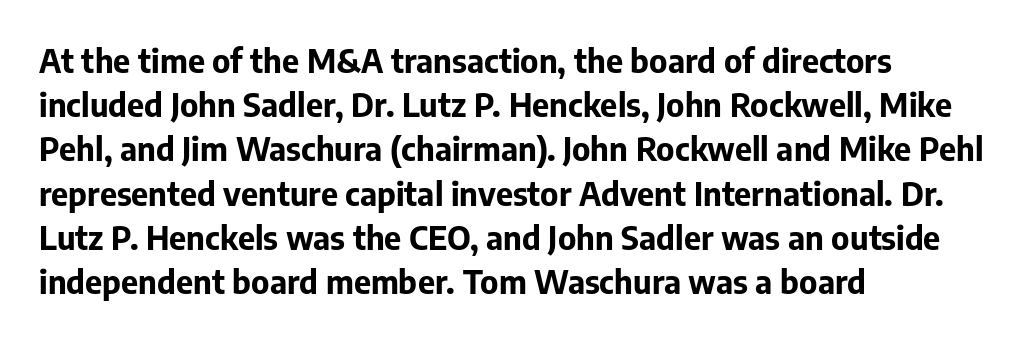
{"serif": "no", "italic": "no", "bold": "yes", "weight": "bold", "width": "normal", "stroke_contrast": "low", "x_height": "medium", "monospaced": "no", "underline": "no", "align": "left", "line_spacing": "normal", "line_spacing_ratio": 1.34, "letter_spacing": "normal", "letter_spacing_em": 0.0, "glyph_px": 33}
